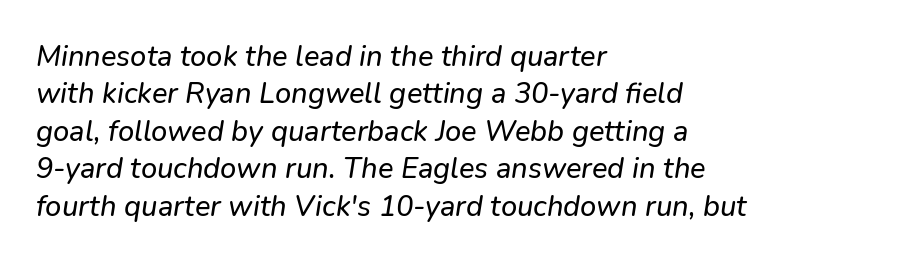
Q: Is the text italic (slanted)? A: Yes, it leans right by about 9 degrees.
Q: Is the text underlined? A: No.
Q: How is the paragraph aligned? A: Left-aligned.
Q: Is the spacing between letters normal or unusually wide? A: Normal.
Q: Is the spacing between lines tight, normal or loose? A: Normal.
Q: Width (condensed, normal, or wide)? A: Normal.
Q: Stroke contrast? A: Low.
Q: x-height? A: Medium.
Q: Monospaced? A: No.
